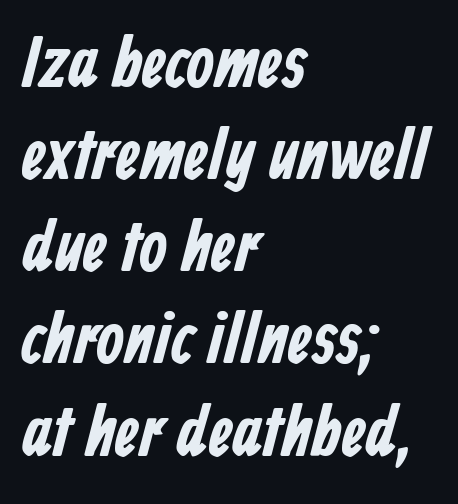
{"serif": "no", "bold": "yes", "weight": "bold", "width": "condensed", "stroke_contrast": "low", "x_height": "medium", "monospaced": "no", "underline": "no", "align": "left", "line_spacing": "normal", "line_spacing_ratio": 1.28, "letter_spacing": "normal", "letter_spacing_em": 0.0, "glyph_px": 72}
